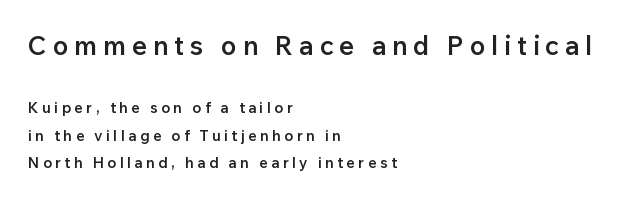
Q: Is the text bold? A: Semi-bold.
Q: Is the text italic (slanted)? A: No, it is upright.
Q: Is the text underlined? A: No.
Q: How is the paragraph aligned? A: Left-aligned.
Q: Is the spacing between letters normal or unusually wide? A: Unusually wide.
Q: Which block of text is set in a larger size, the first (top) or the second (bottom)? A: The first (top) one.
